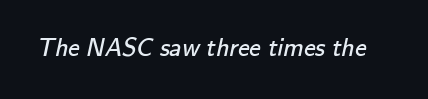
The image shows 26 px text type; set normal letter spacing, not underlined.
